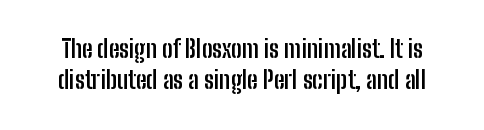
{"italic": "no", "bold": "yes", "underline": "no", "line_spacing": "normal", "line_spacing_ratio": 1.3, "letter_spacing": "normal", "letter_spacing_em": 0.0, "glyph_px": 24}
